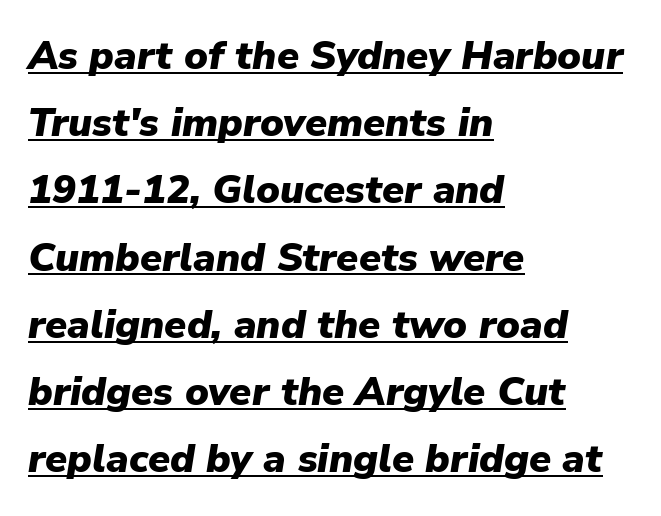
Underlining? Definitely there. This sample is left-justified, so line endings fall wherever the words run out. You can tell it's italic because the verticals aren't actually vertical. The line texture is even and compact thanks to regular tracking. Think of a printed novel: that variable character pitch is what you see here.
